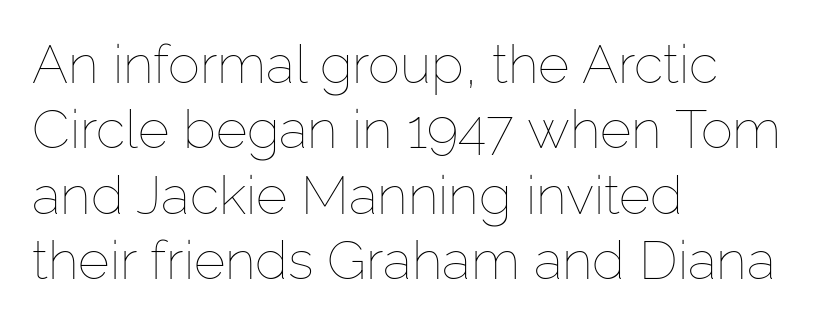
Q: Is the text bold? A: No.
Q: Is the text italic (slanted)? A: No, it is upright.
Q: Is the text underlined? A: No.
Q: How is the paragraph aligned? A: Left-aligned.
Q: Is the spacing between letters normal or unusually wide? A: Normal.
Q: Width (condensed, normal, or wide)? A: Normal.
Q: Stroke contrast? A: Low.
Q: x-height? A: Medium.
Q: Monospaced? A: No.
